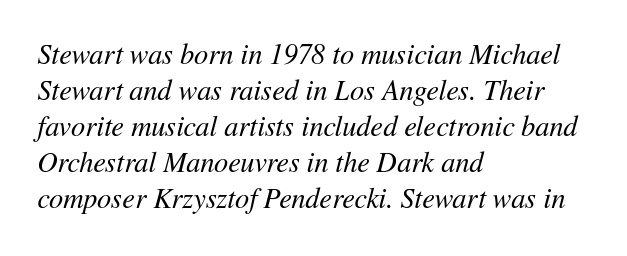
These lines are rendered in a variable-pitch font. Heaviness? Minimal to ordinary, like unemphasized prose. Vertical spacing — default. Designer's note — italics engaged.
